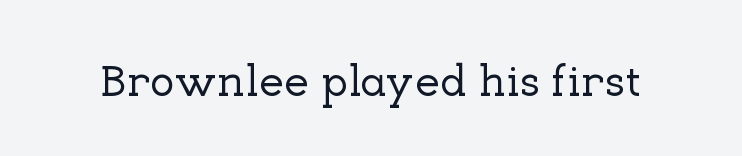
Q: Is the text italic (slanted)? A: No, it is upright.
Q: Is the typeface a serif or a sans-serif typeface? A: Serif.
Q: Is the text underlined? A: No.
Q: Is the spacing between letters normal or unusually wide? A: Normal.
Q: Width (condensed, normal, or wide)? A: Normal.
Q: Stroke contrast? A: Low.
Q: x-height? A: Medium.
Q: Monospaced? A: No.
